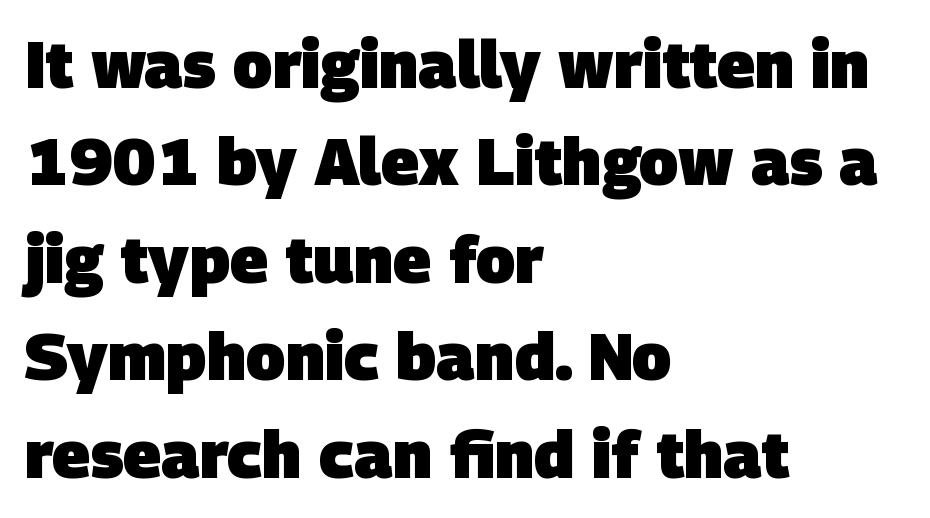
The image shows 65 px heavy sans-serif type; set left-aligned, normal line spacing (1.5x), normal letter spacing, not underlined; low stroke contrast and a large x-height.
